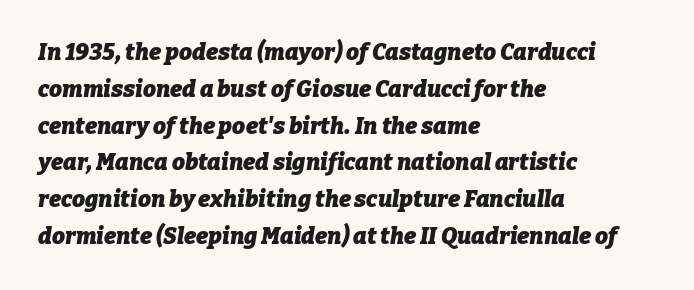
Is the block centered? No — it sits flush against the left margin. The line texture is even and compact thanks to regular tracking. Glance below the letters and you will spot only blank space. The space between consecutive lines is moderate. The specimen reads as italic at a glance.
